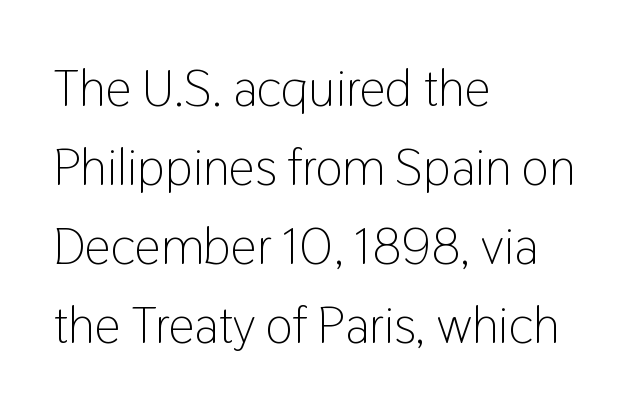
Q: Is the text bold? A: No.
Q: Is the text italic (slanted)? A: No, it is upright.
Q: Is the typeface a serif or a sans-serif typeface? A: Sans-serif.
Q: Is the text underlined? A: No.
Q: How is the paragraph aligned? A: Left-aligned.
Q: Is the spacing between letters normal or unusually wide? A: Normal.
Q: Is the spacing between lines tight, normal or loose? A: Normal.
Q: Width (condensed, normal, or wide)? A: Condensed.
Q: Stroke contrast? A: Low.
Q: x-height? A: Medium.
Q: Monospaced? A: No.
